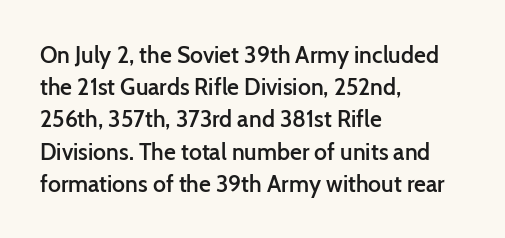
{"italic": "no", "bold": "semi", "underline": "no", "align": "left", "line_spacing": "normal", "line_spacing_ratio": 1.4, "letter_spacing": "normal", "letter_spacing_em": 0.0, "glyph_px": 23}
